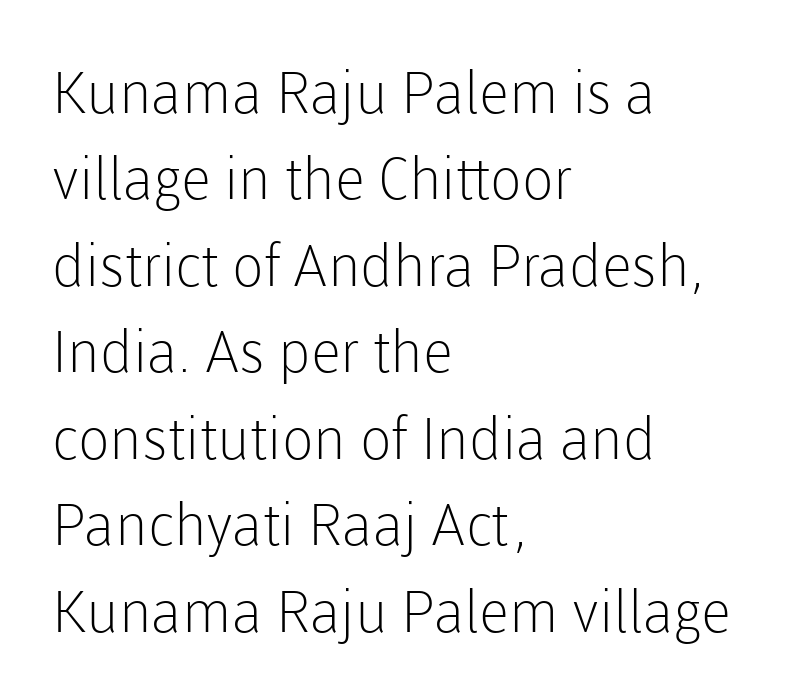
Q: Is the text bold? A: No.
Q: Is the text italic (slanted)? A: No, it is upright.
Q: Is the typeface a serif or a sans-serif typeface? A: Sans-serif.
Q: Is the text underlined? A: No.
Q: How is the paragraph aligned? A: Left-aligned.
Q: Is the spacing between letters normal or unusually wide? A: Normal.
Q: Is the spacing between lines tight, normal or loose? A: Normal.
Q: Width (condensed, normal, or wide)? A: Normal.
Q: Stroke contrast? A: Low.
Q: x-height? A: Medium.
Q: Monospaced? A: No.
